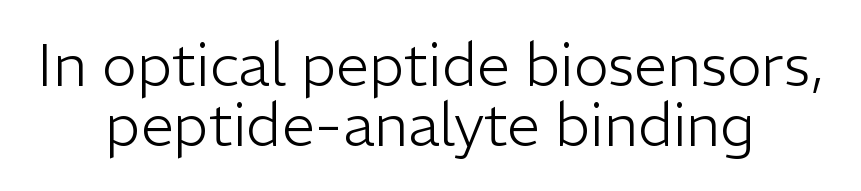
{"serif": "no", "italic": "no", "bold": "no", "weight": "light", "width": "normal", "stroke_contrast": "low", "x_height": "medium", "monospaced": "no", "underline": "no", "align": "center", "line_spacing": "tight", "line_spacing_ratio": 1.02, "letter_spacing": "normal", "letter_spacing_em": 0.0, "glyph_px": 59}
